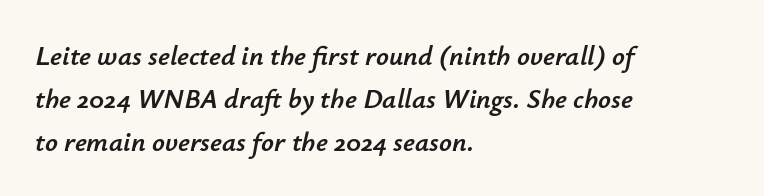
The image shows 28 px text type, italic (leaning right); set left-aligned, normal line spacing (1.54x), normal letter spacing, not underlined; low stroke contrast and a small x-height.
